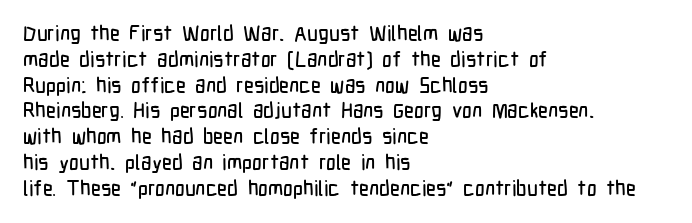
{"italic": "no", "underline": "no", "align": "left", "line_spacing_ratio": 1.23, "letter_spacing": "normal", "letter_spacing_em": 0.0, "glyph_px": 21}
